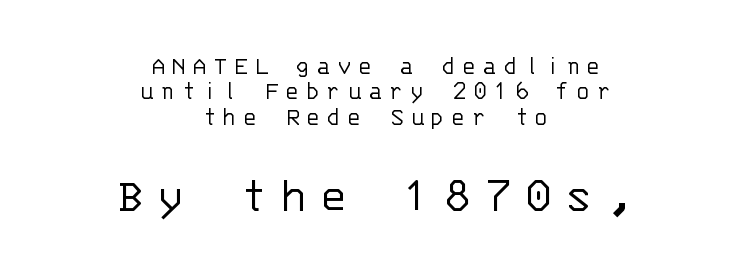
The image shows 51 px light sans-serif type, upright, monospaced; set centered, tight line spacing (0.98x), unusually wide letter spacing (+0.26 em), not underlined; the second (bottom) block is 1.96x larger; low stroke contrast and a large x-height.
